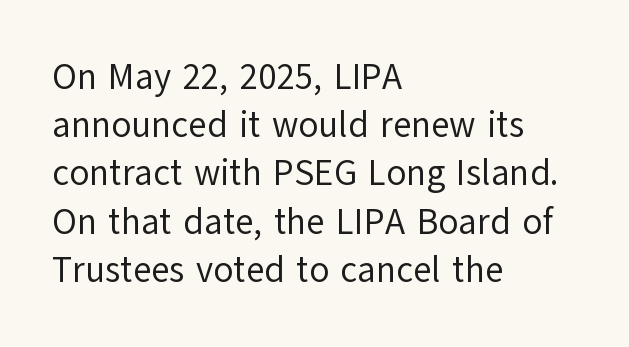
Unmarked baselines from the first word to the last. You could call the tracking neutral — neither tight nor loose. Is this a fixed-width face? No — the glyphs have proportional, varying widths. The strokes are not fattened; the text isn't bold. Style check: upright.
